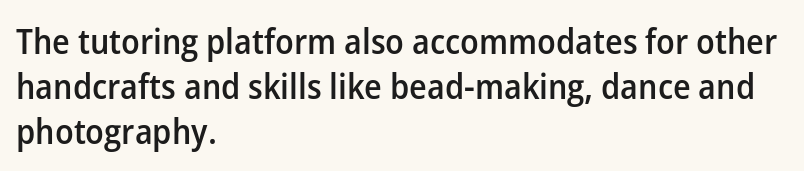
Q: Is the text bold? A: Semi-bold.
Q: Is the text italic (slanted)? A: No, it is upright.
Q: Is the typeface a serif or a sans-serif typeface? A: Sans-serif.
Q: Is the text underlined? A: No.
Q: How is the paragraph aligned? A: Left-aligned.
Q: Is the spacing between letters normal or unusually wide? A: Normal.
Q: Is the spacing between lines tight, normal or loose? A: Normal.
Q: Width (condensed, normal, or wide)? A: Normal.
Q: Stroke contrast? A: Low.
Q: x-height? A: Medium.
Q: Monospaced? A: No.
